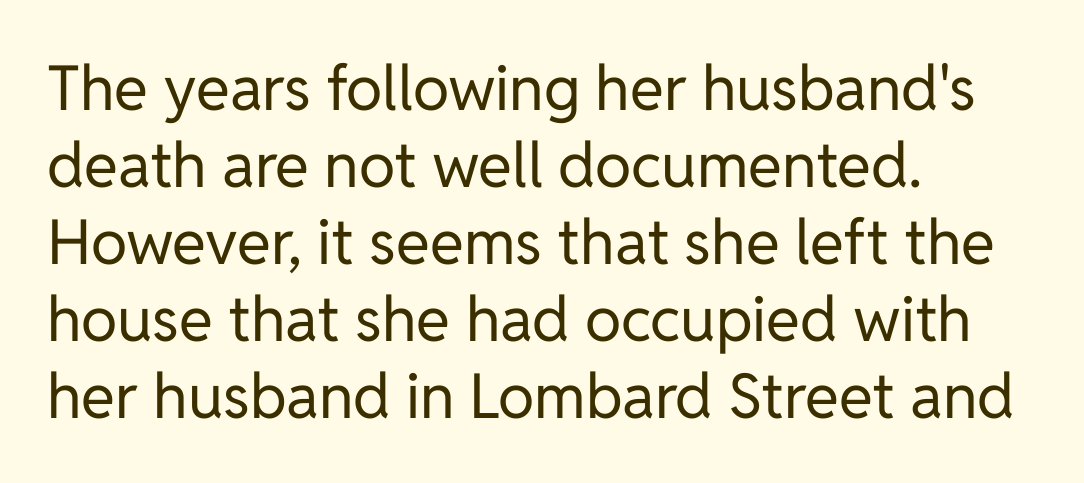
{"serif": "no", "italic": "no", "bold": "no", "weight": "regular", "width": "normal", "stroke_contrast": "low", "x_height": "medium", "monospaced": "no", "underline": "no", "align": "left", "line_spacing_ratio": 1.24, "letter_spacing": "normal", "letter_spacing_em": 0.0, "glyph_px": 62}
